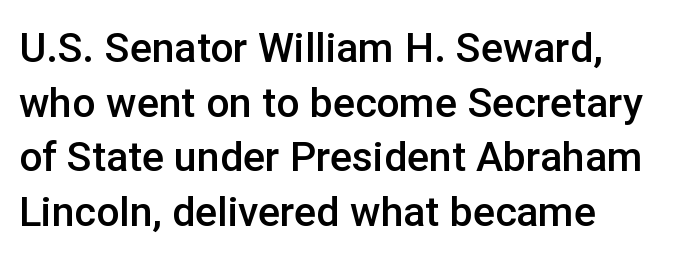
Q: Is the text bold? A: Semi-bold.
Q: Is the text italic (slanted)? A: No, it is upright.
Q: Is the typeface a serif or a sans-serif typeface? A: Sans-serif.
Q: Is the text underlined? A: No.
Q: Is the spacing between letters normal or unusually wide? A: Normal.
Q: Is the spacing between lines tight, normal or loose? A: Normal.
Q: Width (condensed, normal, or wide)? A: Normal.
Q: Stroke contrast? A: Low.
Q: x-height? A: Medium.
Q: Monospaced? A: No.
